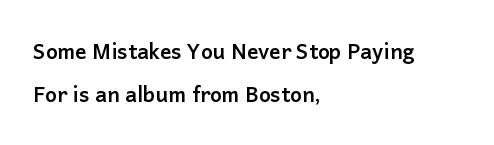
Q: Is the text bold? A: Yes.
Q: Is the text italic (slanted)? A: No, it is upright.
Q: Is the text underlined? A: No.
Q: How is the paragraph aligned? A: Left-aligned.
Q: Is the spacing between letters normal or unusually wide? A: Normal.
Q: Is the spacing between lines tight, normal or loose? A: Loose.
